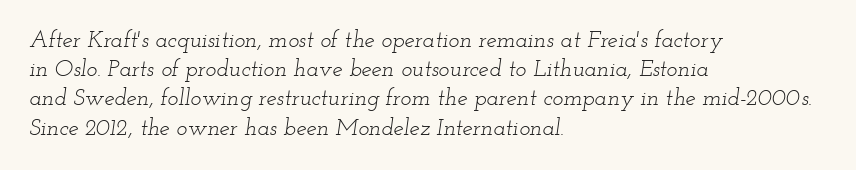
Characters follow at the spacing the type designer built in. Just letters on the line, the space beneath them empty. On a weight scale, this lands at 450 or below. Posture: slanted. Does the leading feel generous? No, just average. Each line starts at the same left margin while the right side varies.
